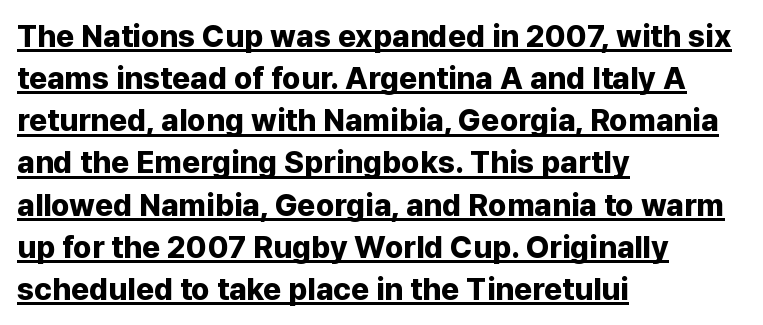
The image shows 31 px bold sans-serif type, upright; set left-aligned, normal line spacing (1.36x), normal letter spacing, underlined; low stroke contrast and a medium x-height.
